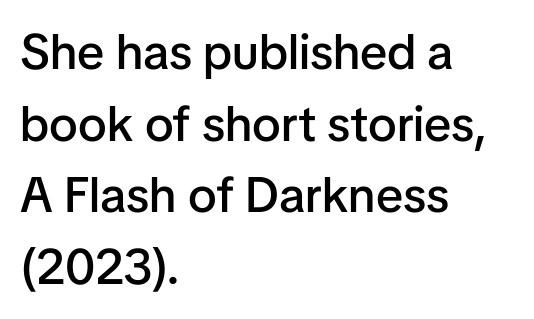
{"serif": "no", "italic": "no", "bold": "semi", "weight": "semibold", "width": "normal", "stroke_contrast": "low", "x_height": "medium", "monospaced": "no", "underline": "no", "align": "left", "line_spacing": "normal", "line_spacing_ratio": 1.46, "letter_spacing": "normal", "letter_spacing_em": 0.0, "glyph_px": 49}
